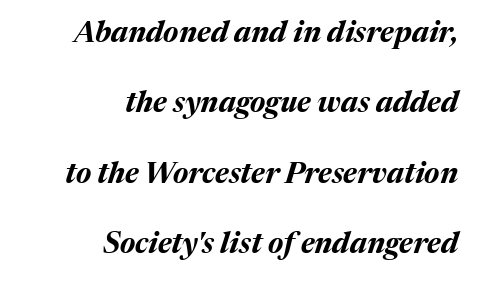
The paragraph shown leans on its right margin. Does the leading feel generous? Absolutely, it's lavish. The font is running at its bold setting. The letterforms sit shoulder to shoulder at normal distance. The zone under the glyphs is completely vacant.
